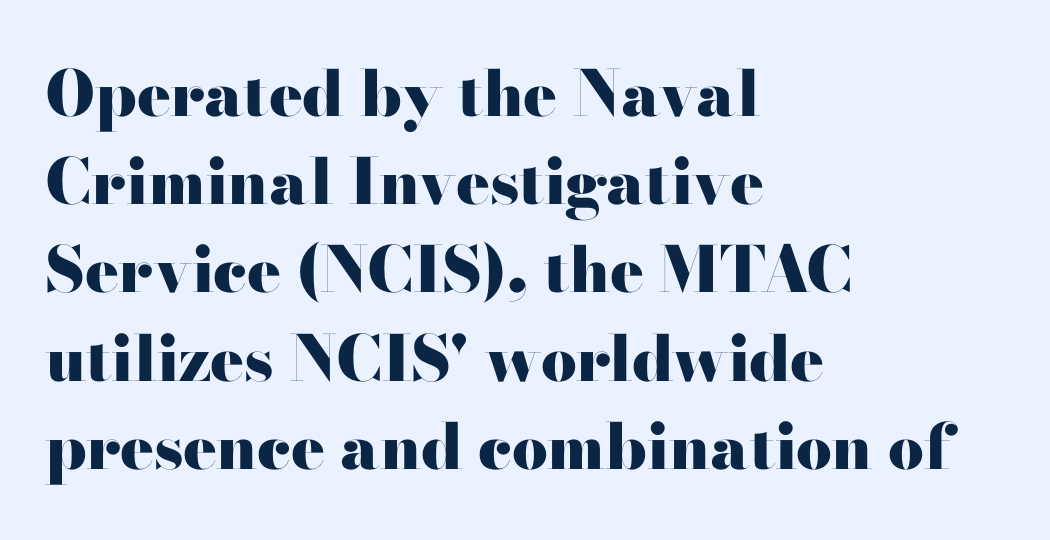
A student would call this left alignment; a typographer would say flush left, rag right. Typographically, this falls in the serif category. The horizontal fit of the characters is conventional and even. When letters stand straight like this, we call the style roman or upright.
